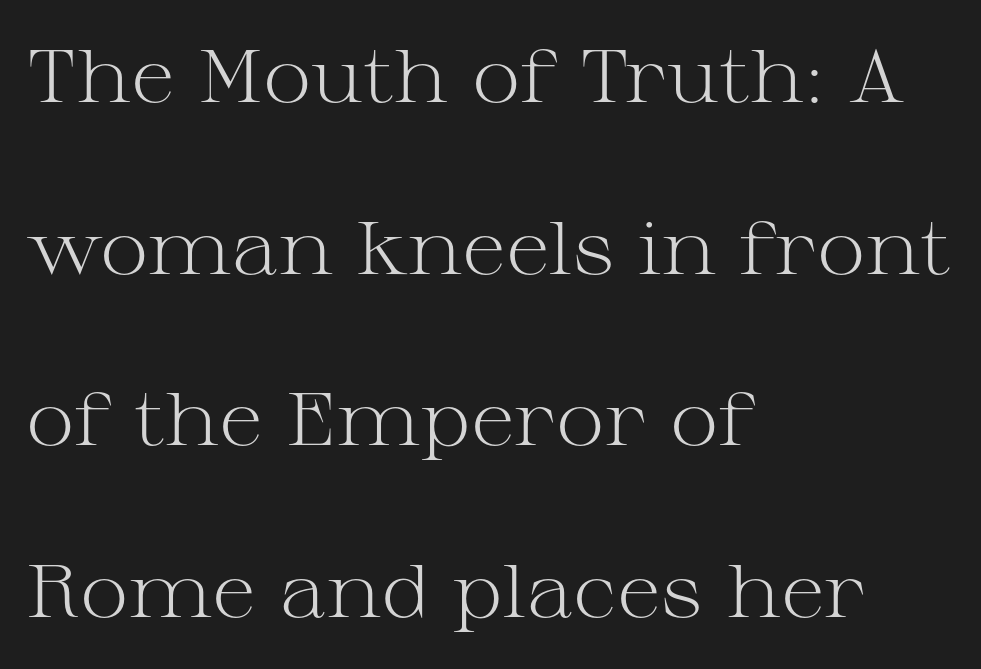
The image shows 74 px light, wide serif type, upright; set left-aligned, loose line spacing (2.32x), normal letter spacing, not underlined; medium stroke contrast and a medium x-height.
